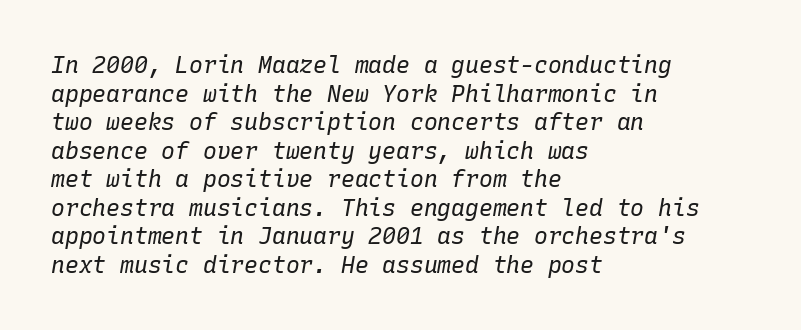
Q: Is the text bold? A: No.
Q: Is the text italic (slanted)? A: Yes, it leans right by about 10 degrees.
Q: Is the text underlined? A: No.
Q: How is the paragraph aligned? A: Left-aligned.
Q: Is the spacing between letters normal or unusually wide? A: Normal.
